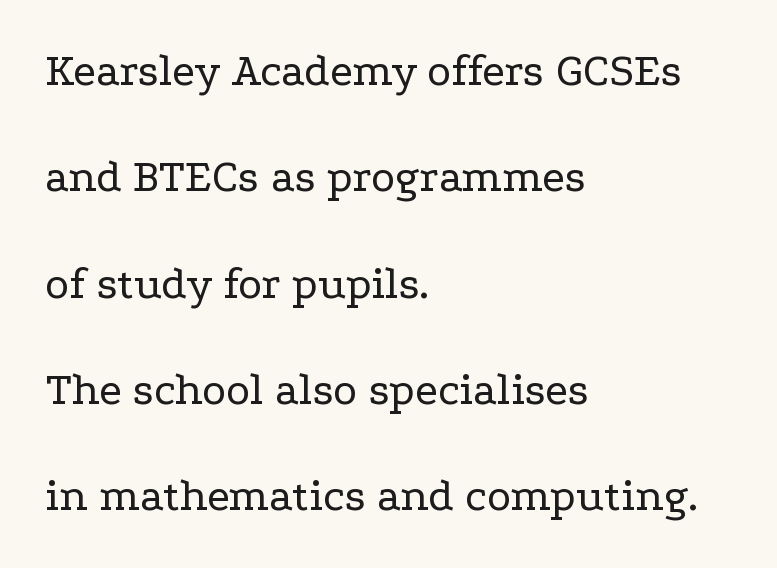
The face used here is rendered with its standard letterfit. The rendering uses natural spacing where letterforms have individual widths. Check where the strokes stop: tiny serifs finish them off. Style check: upright. Line spacing here is loose. The ragged edge is on the right, which tells us the setting is flush left.
